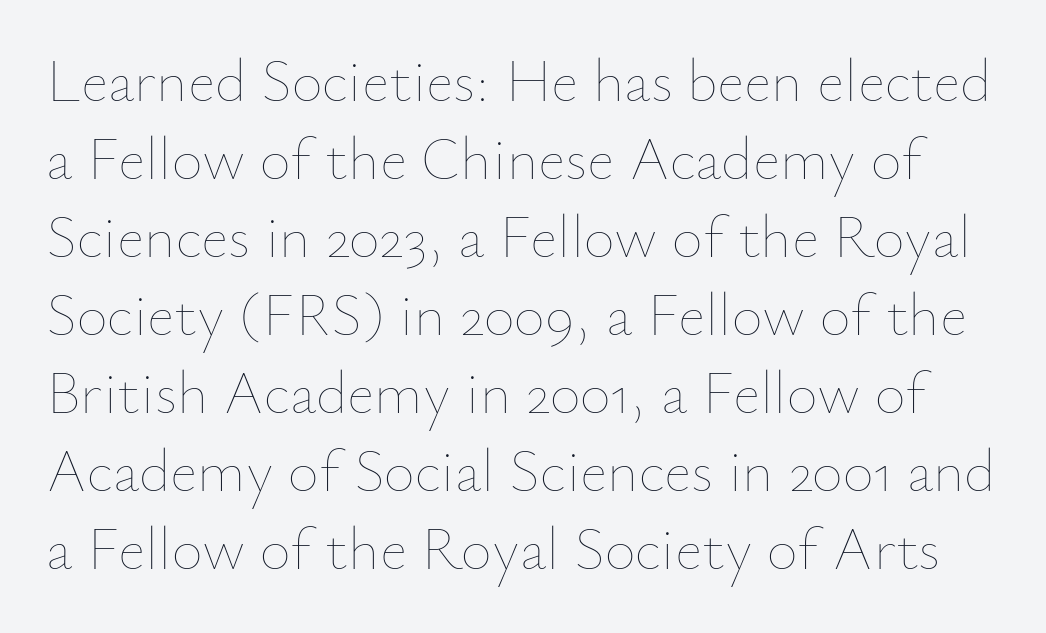
The image shows 60 px thin type, upright; set normal line spacing (1.3x), normal letter spacing, not underlined; low stroke contrast and a small x-height.
